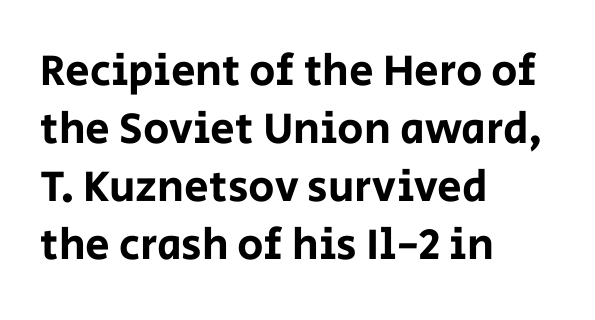
{"serif": "no", "italic": "no", "width": "normal", "stroke_contrast": "low", "x_height": "large", "monospaced": "no", "underline": "no", "align": "left", "line_spacing": "normal", "line_spacing_ratio": 1.32, "letter_spacing": "normal", "letter_spacing_em": 0.0, "glyph_px": 44}
